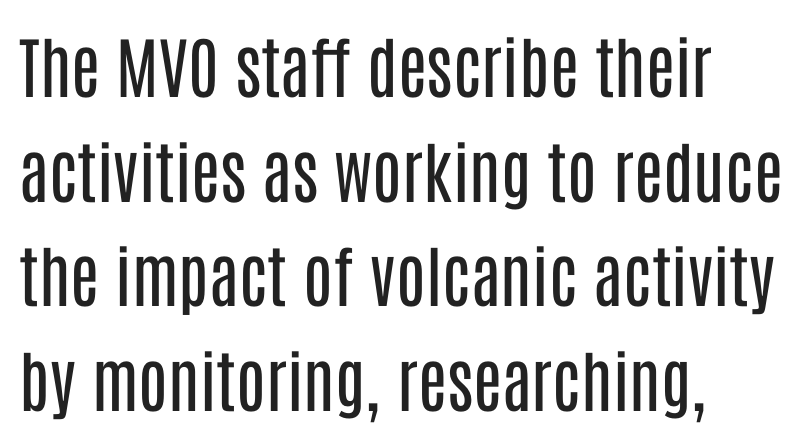
Q: Is the text bold? A: No.
Q: Is the text italic (slanted)? A: No, it is upright.
Q: Is the typeface a serif or a sans-serif typeface? A: Sans-serif.
Q: Is the text underlined? A: No.
Q: How is the paragraph aligned? A: Left-aligned.
Q: Is the spacing between letters normal or unusually wide? A: Normal.
Q: Is the spacing between lines tight, normal or loose? A: Normal.
Q: Width (condensed, normal, or wide)? A: Condensed.
Q: Stroke contrast? A: Low.
Q: x-height? A: Large.
Q: Monospaced? A: No.
